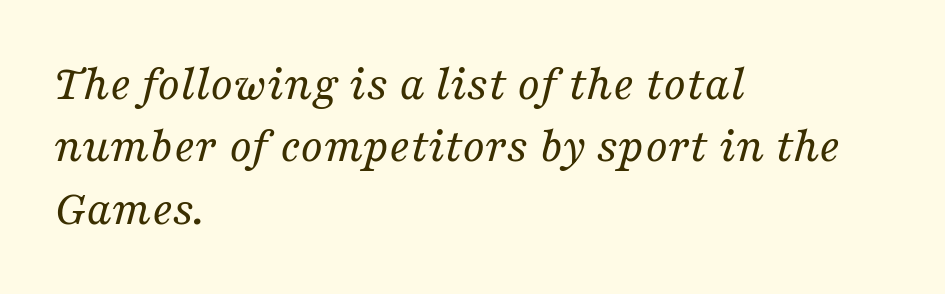
{"serif": "yes", "italic": "yes", "lean": "right", "slant_degrees": 16, "bold": "no", "weight": "regular", "width": "normal", "stroke_contrast": "medium", "x_height": "medium", "monospaced": "no", "underline": "no", "align": "left", "line_spacing": "normal", "line_spacing_ratio": 1.25, "letter_spacing": "normal", "letter_spacing_em": 0.0, "glyph_px": 50}
